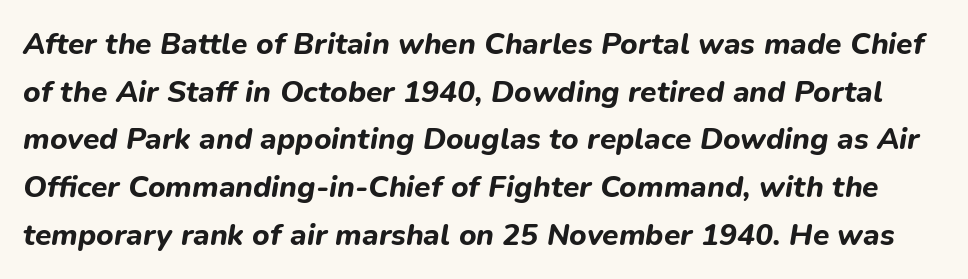
Q: Is the text bold? A: Yes.
Q: Is the text italic (slanted)? A: Yes, it leans right by about 9 degrees.
Q: Is the text underlined? A: No.
Q: Is the spacing between letters normal or unusually wide? A: Normal.
Q: Is the spacing between lines tight, normal or loose? A: Normal.
Q: Width (condensed, normal, or wide)? A: Normal.
Q: Stroke contrast? A: Low.
Q: x-height? A: Medium.
Q: Monospaced? A: No.
